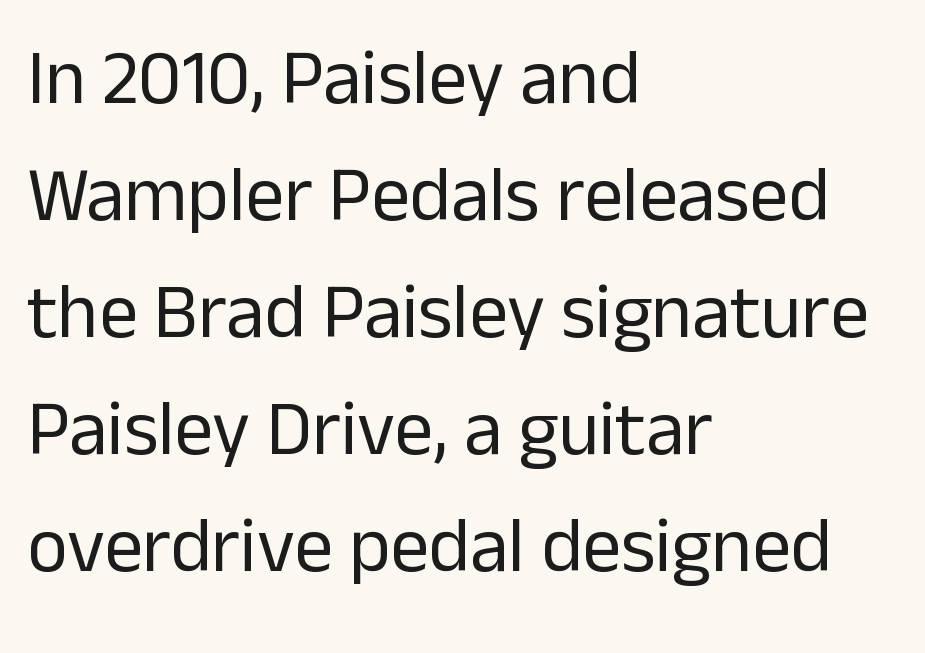
{"serif": "no", "italic": "no", "bold": "no", "weight": "regular", "width": "normal", "stroke_contrast": "low", "x_height": "medium", "monospaced": "no", "underline": "no", "align": "left", "line_spacing": "normal", "line_spacing_ratio": 1.52, "letter_spacing": "normal", "letter_spacing_em": 0.0, "glyph_px": 77}
